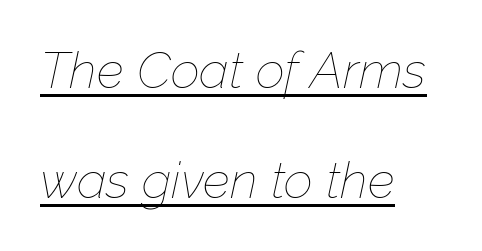
Q: Is the text bold? A: No.
Q: Is the text italic (slanted)? A: Yes, it leans right by about 12 degrees.
Q: Is the text underlined? A: Yes.
Q: How is the paragraph aligned? A: Left-aligned.
Q: Is the spacing between letters normal or unusually wide? A: Normal.
Q: Is the spacing between lines tight, normal or loose? A: Loose.
Q: Width (condensed, normal, or wide)? A: Normal.
Q: Stroke contrast? A: Low.
Q: x-height? A: Medium.
Q: Monospaced? A: No.
